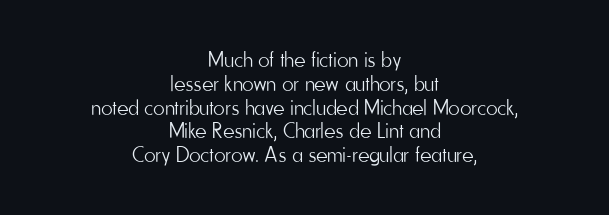
Q: Is the text bold? A: No.
Q: Is the text italic (slanted)? A: No, it is upright.
Q: Is the text underlined? A: No.
Q: How is the paragraph aligned? A: Centered.
Q: Is the spacing between letters normal or unusually wide? A: Normal.
Q: Is the spacing between lines tight, normal or loose? A: Tight.
